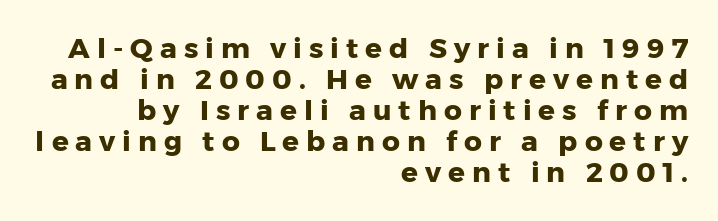
This rendering employs a face without finishing strokes, i.e., a sans-serif. The block of text is dense from top to bottom, with scant space between rows. Note the varied advance widths — an 'i' is clearly narrower than an 'm'. Clear beneath every line of the passage.
